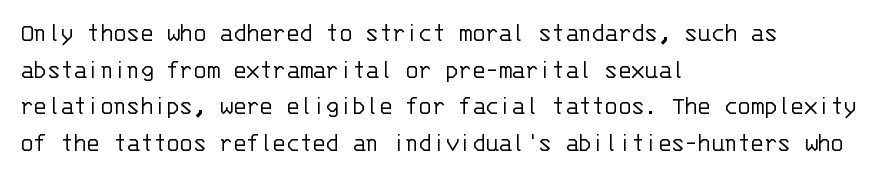
Q: Is the text bold? A: No.
Q: Is the text italic (slanted)? A: No, it is upright.
Q: Is the text underlined? A: No.
Q: How is the paragraph aligned? A: Left-aligned.
Q: Is the spacing between letters normal or unusually wide? A: Normal.
Q: Is the spacing between lines tight, normal or loose? A: Normal.
